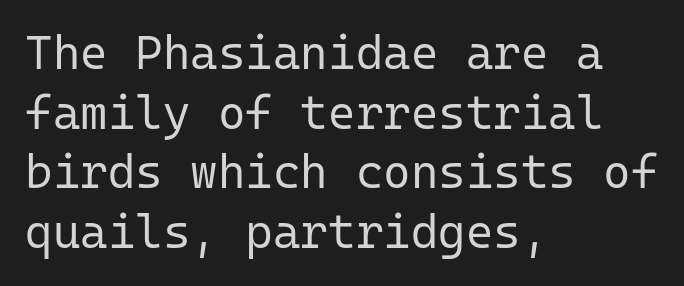
This is the regular roman posture of the typeface. Is the block centered? No — it sits flush against the left margin. Vertical stems look standard width or narrower in stroke. Lines of text with bare space underneath.
